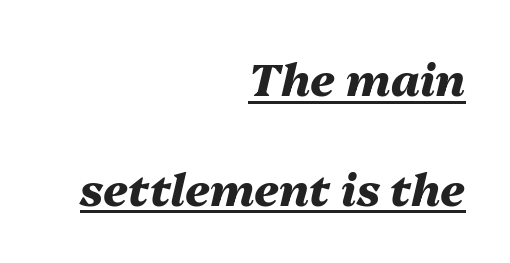
Q: Is the text bold? A: Yes.
Q: Is the text italic (slanted)? A: Yes, it leans right by about 13 degrees.
Q: Is the text underlined? A: Yes.
Q: How is the paragraph aligned? A: Right-aligned.
Q: Is the spacing between letters normal or unusually wide? A: Normal.
Q: Is the spacing between lines tight, normal or loose? A: Loose.
Q: Width (condensed, normal, or wide)? A: Normal.
Q: Stroke contrast? A: Medium.
Q: x-height? A: Medium.
Q: Monospaced? A: No.
